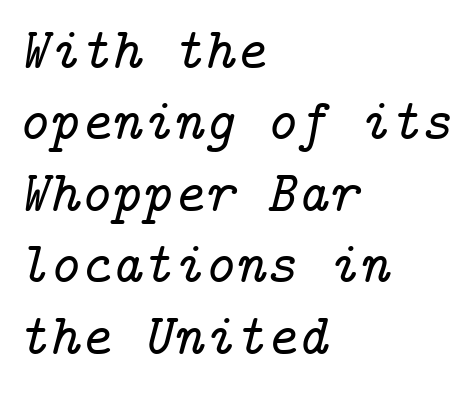
{"serif": "yes", "italic": "yes", "lean": "right", "slant_degrees": 14, "width": "normal", "stroke_contrast": "low", "x_height": "medium", "underline": "no", "align": "left", "line_spacing_ratio": 1.21, "letter_spacing": "normal", "letter_spacing_em": 0.0, "glyph_px": 59}
